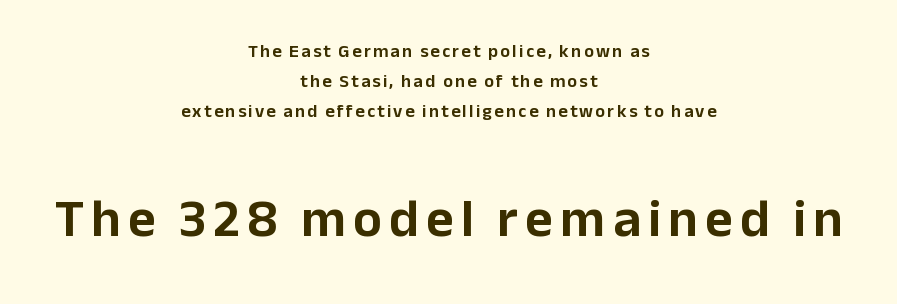
The image shows 54 px sans-serif type, upright; set centered, normal line spacing (1.68x), not underlined; the second (bottom) block is 3.0x larger; low stroke contrast and a medium x-height.
